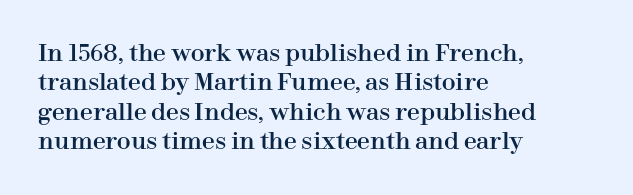
One-word summary of the alignment: left. Posture: vertical. The tracking reads as untouched default to a designer's eye. Each row of text sits above clean, open space. Does the leading feel generous? No, just average.
